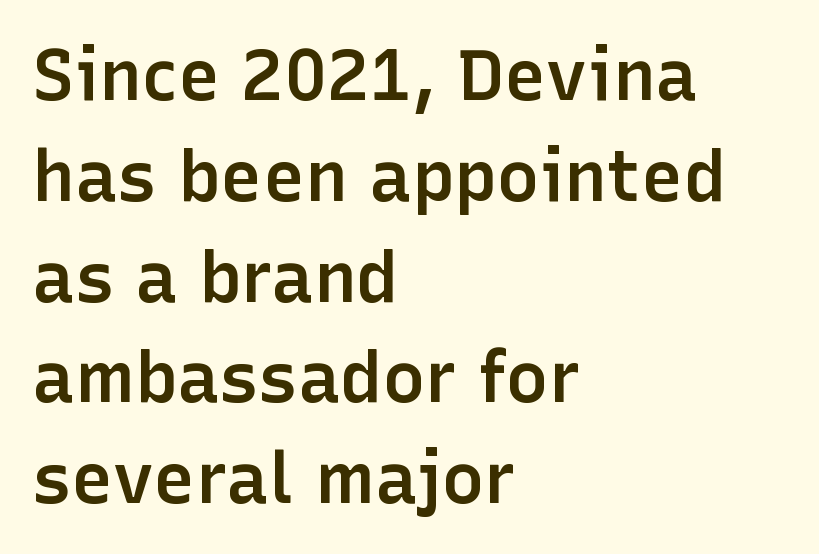
Q: Is the text bold? A: Semi-bold.
Q: Is the text italic (slanted)? A: No, it is upright.
Q: Is the typeface a serif or a sans-serif typeface? A: Sans-serif.
Q: Is the text underlined? A: No.
Q: How is the paragraph aligned? A: Left-aligned.
Q: Is the spacing between letters normal or unusually wide? A: Normal.
Q: Is the spacing between lines tight, normal or loose? A: Normal.
Q: Width (condensed, normal, or wide)? A: Normal.
Q: Stroke contrast? A: Low.
Q: x-height? A: Medium.
Q: Monospaced? A: No.
